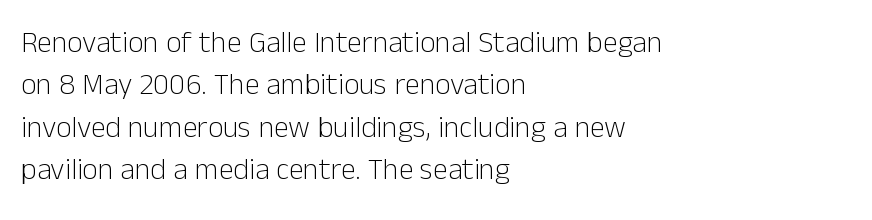
The image shows 30 px light sans-serif type, upright; set left-aligned, normal line spacing (1.41x), normal letter spacing, not underlined; low stroke contrast and a medium x-height.
